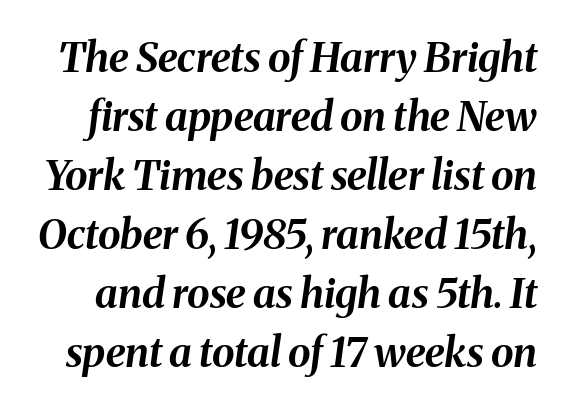
The image shows 41 px bold type, italic (leaning right); set normal line spacing (1.44x), normal letter spacing, not underlined; medium stroke contrast and a medium x-height.
